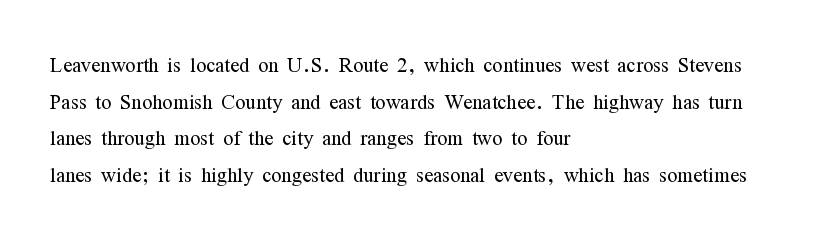
Q: Is the text bold? A: No.
Q: Is the text italic (slanted)? A: No, it is upright.
Q: Is the text underlined? A: No.
Q: How is the paragraph aligned? A: Left-aligned.
Q: Is the spacing between letters normal or unusually wide? A: Normal.
Q: Is the spacing between lines tight, normal or loose? A: Normal.
